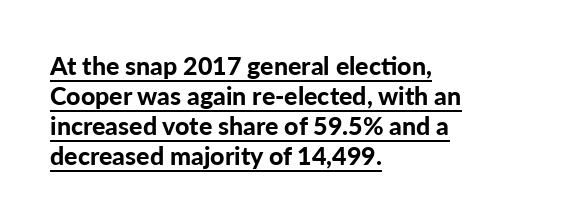
Q: Is the text bold? A: Yes.
Q: Is the text italic (slanted)? A: No, it is upright.
Q: Is the text underlined? A: Yes.
Q: How is the paragraph aligned? A: Left-aligned.
Q: Is the spacing between letters normal or unusually wide? A: Normal.
